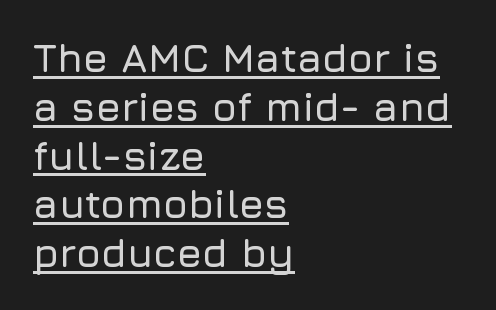
The image shows 40 px sans-serif type, upright; set left-aligned, line spacing 1.22x, normal letter spacing, underlined; low stroke contrast and a medium x-height.
